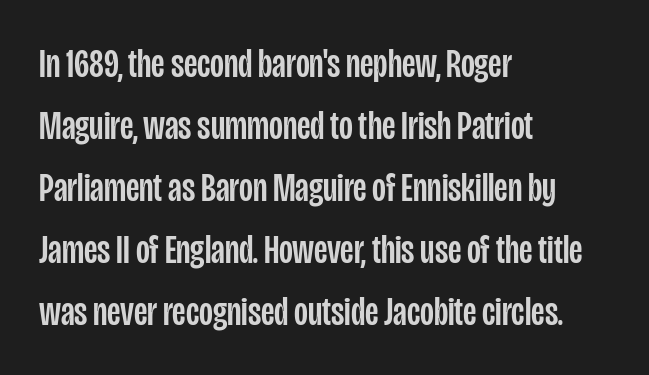
{"serif": "no", "italic": "no", "width": "condensed", "stroke_contrast": "low", "x_height": "large", "monospaced": "no", "underline": "no", "align": "left", "line_spacing": "normal", "line_spacing_ratio": 1.55, "letter_spacing": "normal", "letter_spacing_em": 0.0, "glyph_px": 40}
